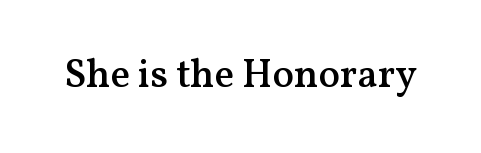
Honestly, the letter spacing is just normal — you wouldn't notice it. Think of a printed novel: that variable character pitch is what you see here. Is the type bold? Partly — it's a semibold, heavier than regular but not fully bold. Letterform terminals end in serifs throughout the passage. Descenders are the only things crossing below the line.
